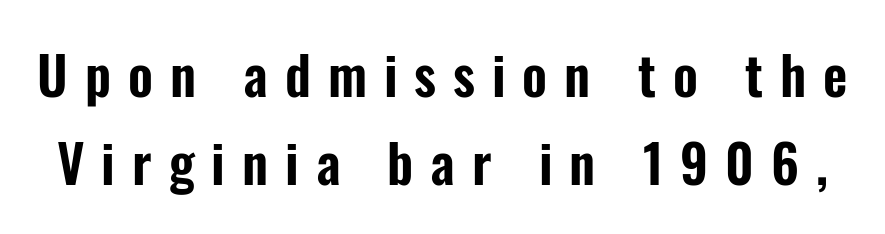
The image shows 53 px condensed sans-serif type, upright; set normal line spacing (1.66x), unusually wide letter spacing (+0.32 em), not underlined; low stroke contrast and a medium x-height.
